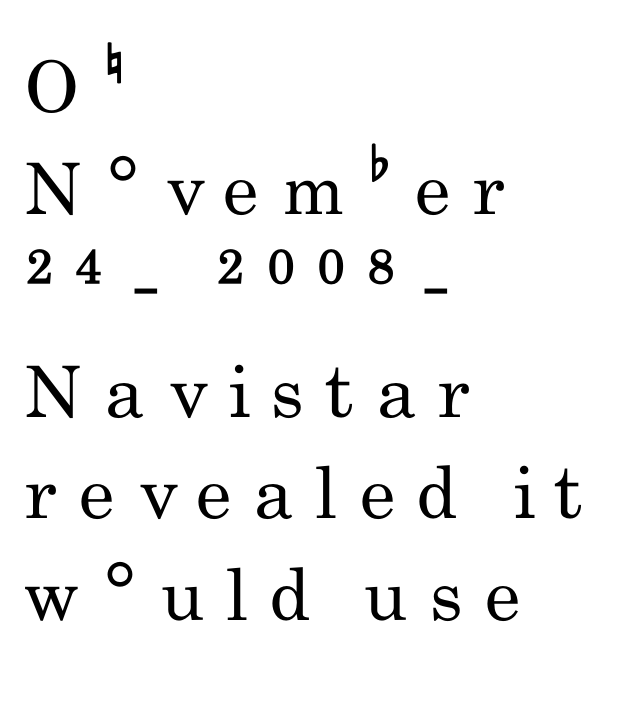
{"serif": "no", "italic": "no", "bold": "no", "weight": "regular", "width": "condensed", "stroke_contrast": "low", "x_height": "small", "monospaced": "no", "underline": "no", "align": "left", "line_spacing": "normal", "line_spacing_ratio": 1.43, "letter_spacing": "wide", "letter_spacing_em": 0.31, "glyph_px": 71}
